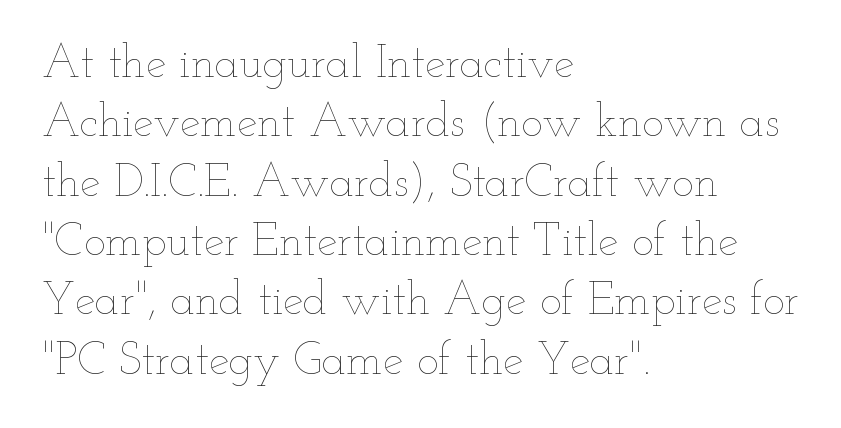
{"italic": "no", "bold": "no", "weight": "thin", "width": "wide", "stroke_contrast": "low", "x_height": "small", "monospaced": "no", "underline": "no", "align": "left", "line_spacing": "normal", "line_spacing_ratio": 1.29, "letter_spacing": "normal", "letter_spacing_em": 0.0, "glyph_px": 46}
